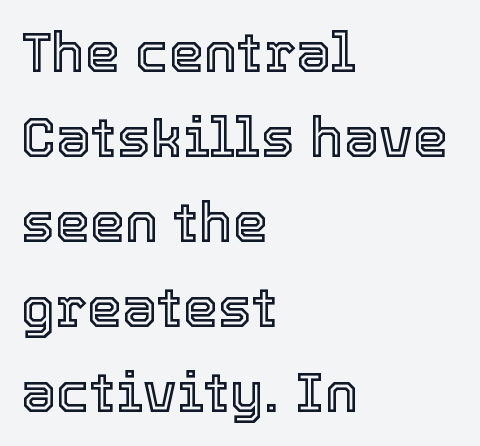
The space beneath each line is pristine and unruled. You could not count columns in this text — the font is proportionally spaced. Students, note that the glyphs here touch the page at normal intervals. One glance says typical: line gaps are just what's usual. The type sits square on the baseline with zero lean.
